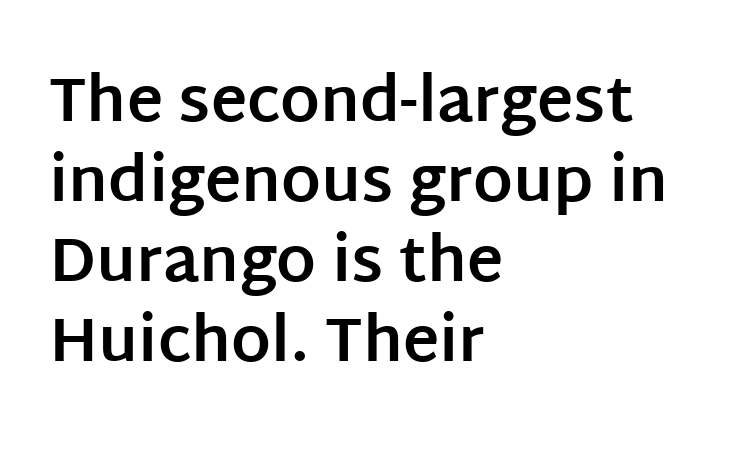
Q: Is the text bold? A: Yes.
Q: Is the text italic (slanted)? A: No, it is upright.
Q: Is the typeface a serif or a sans-serif typeface? A: Sans-serif.
Q: Is the text underlined? A: No.
Q: How is the paragraph aligned? A: Left-aligned.
Q: Is the spacing between letters normal or unusually wide? A: Normal.
Q: Is the spacing between lines tight, normal or loose? A: Normal.
Q: Width (condensed, normal, or wide)? A: Normal.
Q: Stroke contrast? A: Low.
Q: x-height? A: Large.
Q: Monospaced? A: No.
